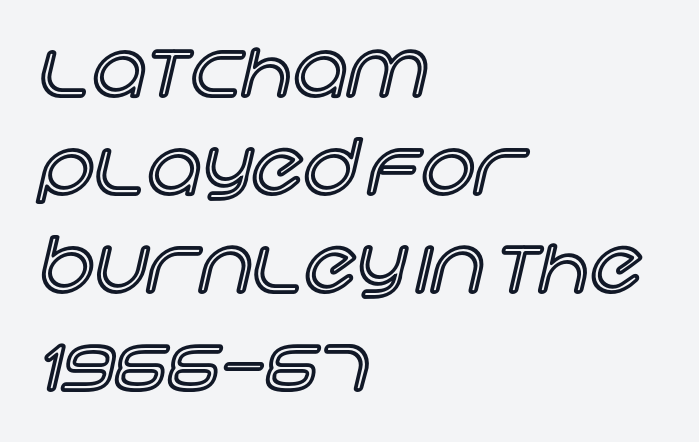
The strip under each line holds only bare page. Horizontally, the lines are justified to the leading edge only. Vertical spacing — default. Spacing verdict: proportional, widths tailored to each character.
